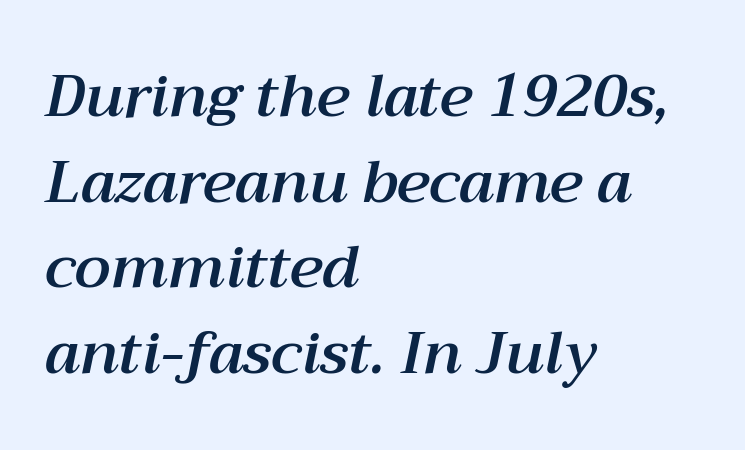
The image shows 59 px text type, italic (leaning right); set left-aligned, normal line spacing (1.45x), normal letter spacing, not underlined; medium stroke contrast and a medium x-height.
